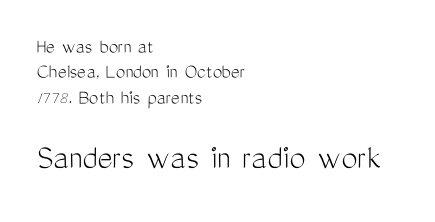
The image shows 36 px light, condensed sans-serif type, upright; set left-aligned, line spacing 1.21x, normal letter spacing, not underlined; the second (bottom) block is 1.71x larger; medium stroke contrast and a medium x-height.
